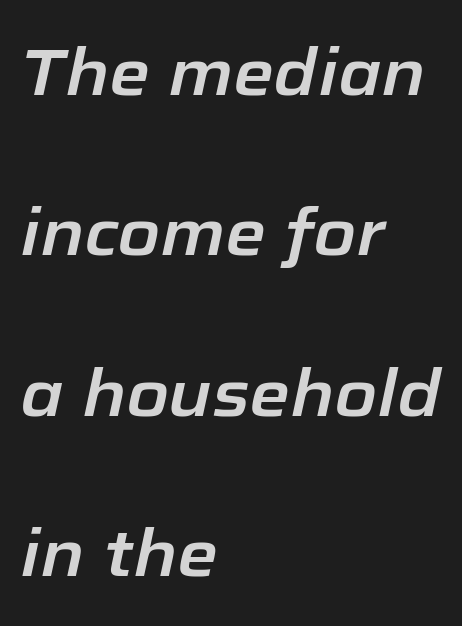
Q: Is the text italic (slanted)? A: Yes, it leans right by about 12 degrees.
Q: Is the text underlined? A: No.
Q: How is the paragraph aligned? A: Left-aligned.
Q: Is the spacing between letters normal or unusually wide? A: Normal.
Q: Is the spacing between lines tight, normal or loose? A: Loose.
Q: Width (condensed, normal, or wide)? A: Normal.
Q: Stroke contrast? A: Low.
Q: x-height? A: Medium.
Q: Monospaced? A: No.
